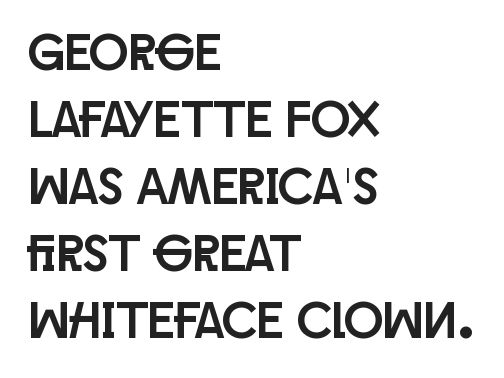
The image shows 52 px condensed sans-serif type, upright; set left-aligned, normal line spacing (1.29x), normal letter spacing, not underlined; low stroke contrast and a large x-height.
